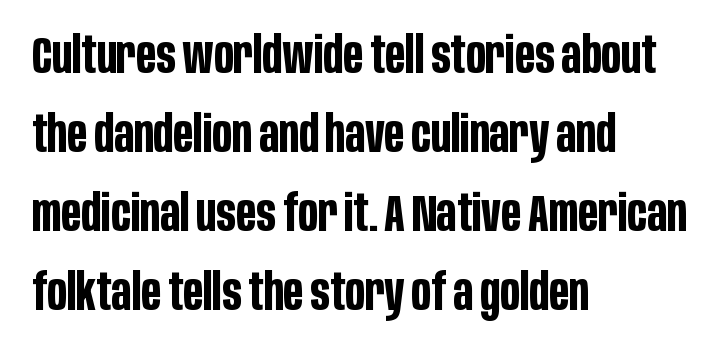
{"serif": "no", "italic": "no", "bold": "yes", "weight": "bold", "width": "condensed", "stroke_contrast": "low", "x_height": "large", "monospaced": "no", "underline": "no", "align": "left", "line_spacing": "normal", "line_spacing_ratio": 1.55, "letter_spacing": "normal", "letter_spacing_em": 0.0, "glyph_px": 51}
